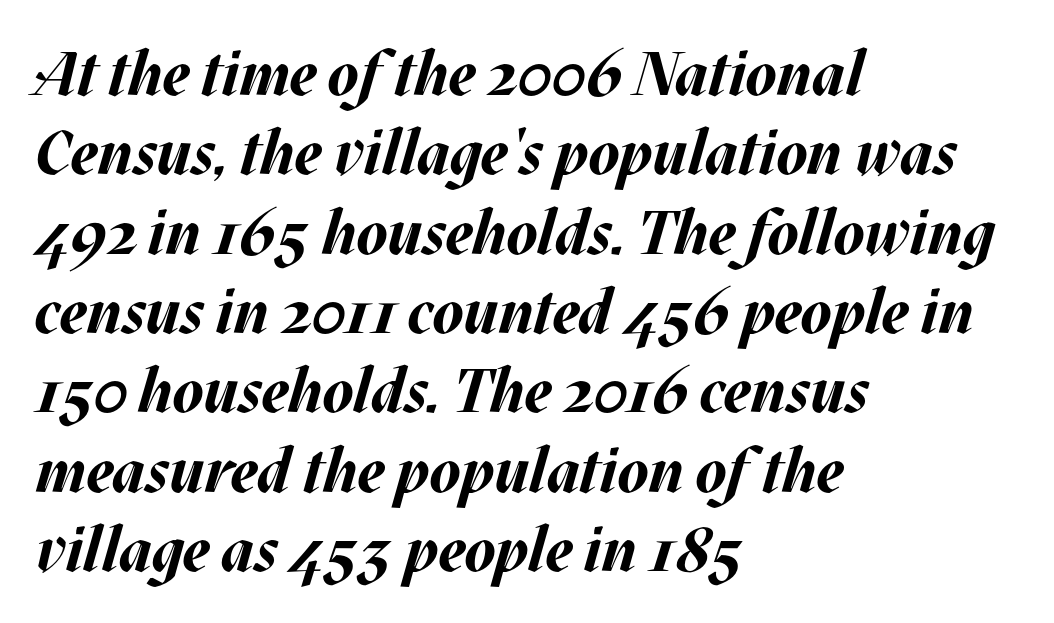
The image shows 62 px bold type, italic (leaning right); set left-aligned, normal line spacing (1.28x), normal letter spacing, not underlined; medium stroke contrast and a large x-height.
